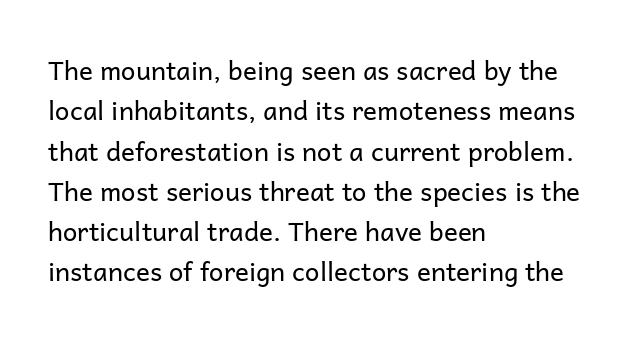
The image shows 26 px text type, upright; set left-aligned, normal line spacing (1.55x), normal letter spacing, not underlined.
